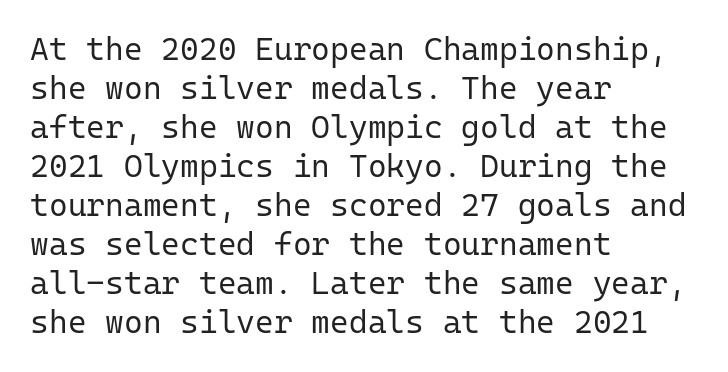
{"serif": "no", "italic": "no", "bold": "no", "weight": "regular", "width": "normal", "stroke_contrast": "low", "x_height": "medium", "monospaced": "yes", "underline": "no", "align": "left", "line_spacing_ratio": 1.22, "letter_spacing": "normal", "letter_spacing_em": 0.0, "glyph_px": 32}
